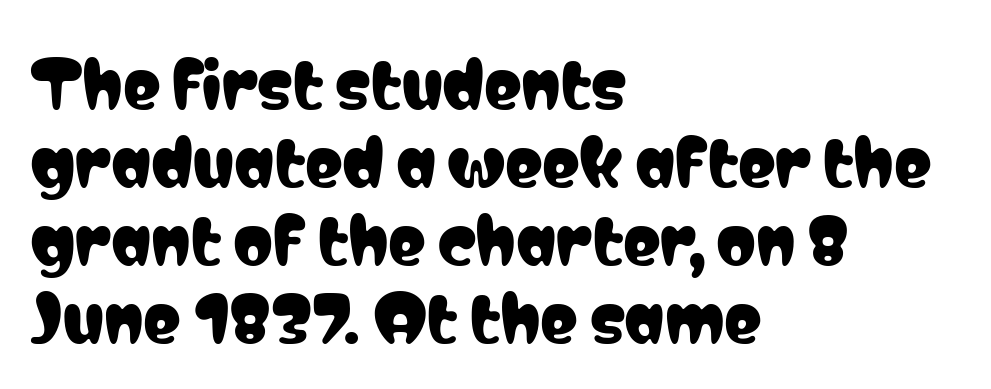
Left-aligned paragraph, ragged on the right. Check where the strokes stop: nothing finishes them off — pure sans. The tracking reads as untouched default to a designer's eye. You could not count columns in this text — the font is proportionally spaced.
